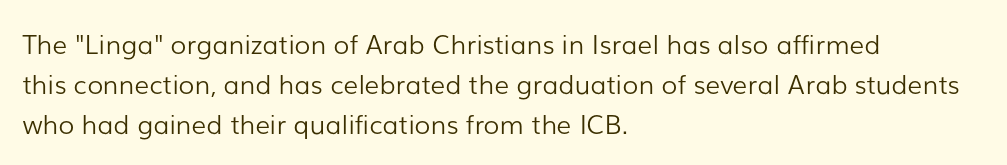
Nobody touched the tracking dial on this one. Line starts are locked; line ends wander. The block of text has a typical density, with ordinary space between rows. The glyphs are unaccompanied by any horizontal stroke below them. Notice how the stems are strictly vertical — no italics here. These glyphs show unthickened strokes, regular width or finer.
